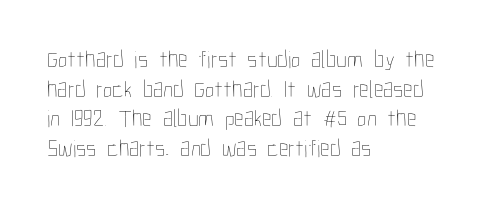
{"italic": "no", "bold": "no", "underline": "no", "align": "left", "line_spacing_ratio": 1.23, "letter_spacing": "normal", "letter_spacing_em": 0.0, "glyph_px": 24}
